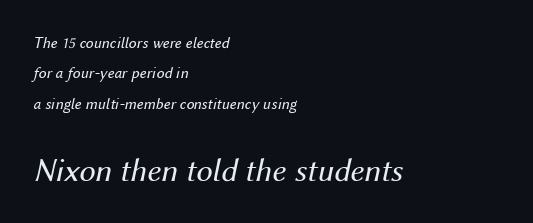
Q: Is the text bold? A: No.
Q: Is the text italic (slanted)? A: Yes, it leans right by about 12 degrees.
Q: Is the text underlined? A: No.
Q: How is the paragraph aligned? A: Left-aligned.
Q: Is the spacing between letters normal or unusually wide? A: Normal.
Q: Is the spacing between lines tight, normal or loose? A: Loose.
Q: Which block of text is set in a larger size, the first (top) or the second (bottom)? A: The second (bottom) one.
Q: Width (condensed, normal, or wide)? A: Normal.
Q: Stroke contrast? A: Medium.
Q: x-height? A: Medium.
Q: Monospaced? A: No.
